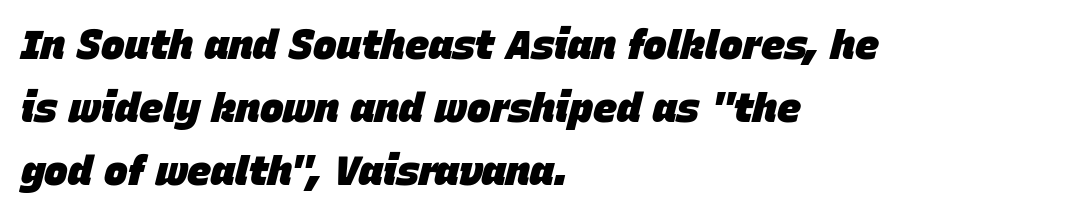
{"italic": "yes", "lean": "right", "slant_degrees": 15, "bold": "yes", "weight": "heavy", "width": "normal", "stroke_contrast": "low", "x_height": "large", "monospaced": "no", "underline": "no", "align": "left", "line_spacing": "normal", "line_spacing_ratio": 1.58, "letter_spacing": "normal", "letter_spacing_em": 0.0, "glyph_px": 40}
